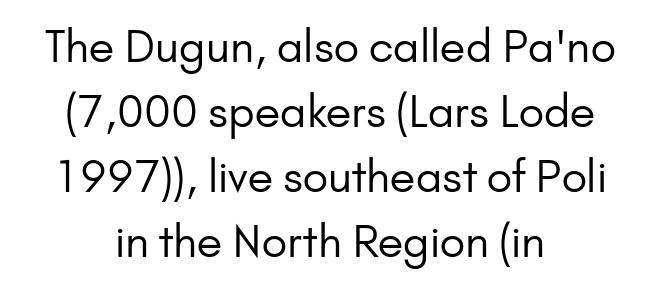
Clear beneath every line of the passage. Centered paragraph, ragged on both sides. A roman cut, with each character standing at attention. The passage shown is typed in a proportional face where columns would drift.
